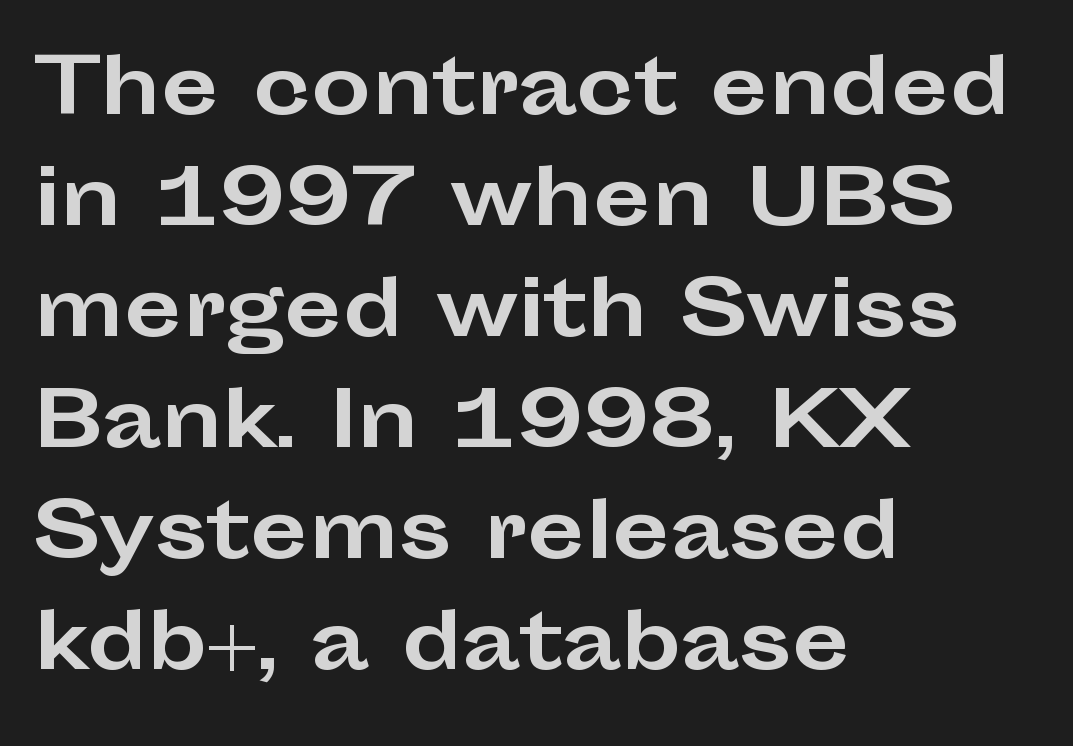
{"serif": "no", "italic": "no", "bold": "yes", "weight": "bold", "width": "wide", "stroke_contrast": "low", "x_height": "medium", "monospaced": "no", "underline": "no", "align": "left", "line_spacing": "normal", "line_spacing_ratio": 1.48, "letter_spacing": "normal", "letter_spacing_em": 0.0, "glyph_px": 75}
